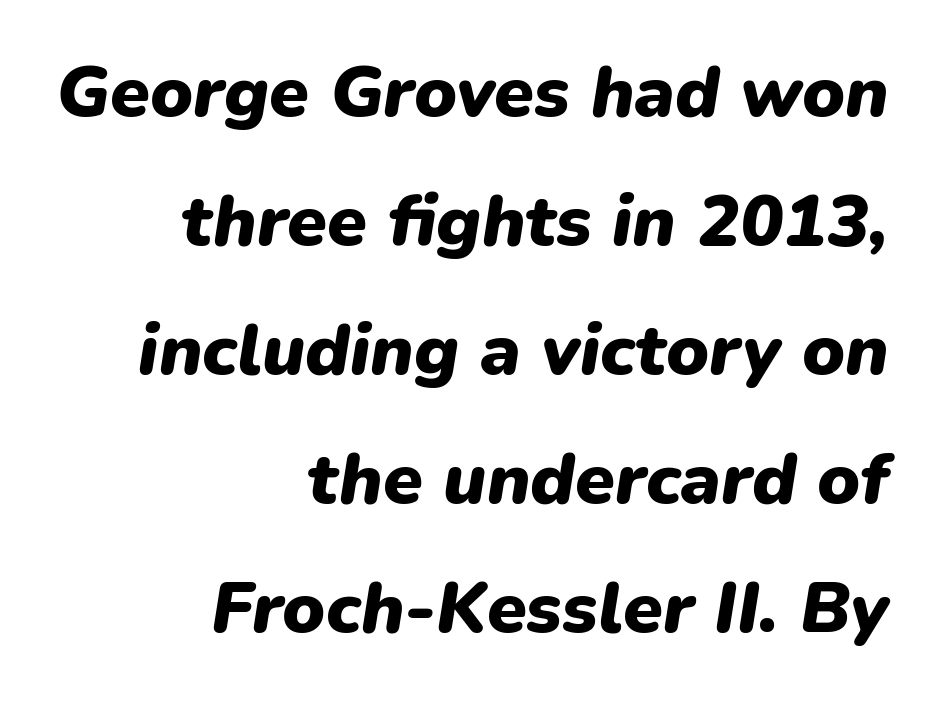
Varying glyph widths throughout — classic text-font behaviour. Anything drawn beneath the words? Only blank space. The glyphs look as if they've been sheared to an angle. The passage shown has conventional tracking throughout.
